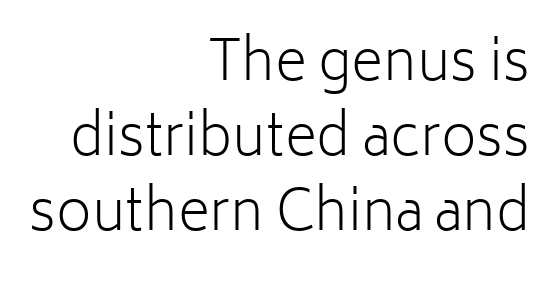
Line ends are locked; line starts wander. The string is rendered with underlining switched off. This rendering leaves character spacing at its baseline value. Spacing verdict: proportional, widths tailored to each character. The rows are spaced the way most documents space them. Vertical strokes here are truly vertical.
